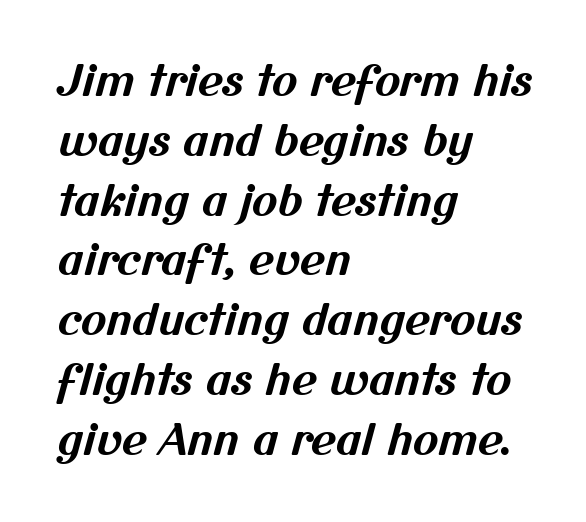
To sum up the face: it is a sans, with no serifs. Leading: standard. Spacing verdict: proportional, widths tailored to each character. This sample uses plain, unmodified letter spacing. Each glyph is drawn with heavy, bold strokes.
